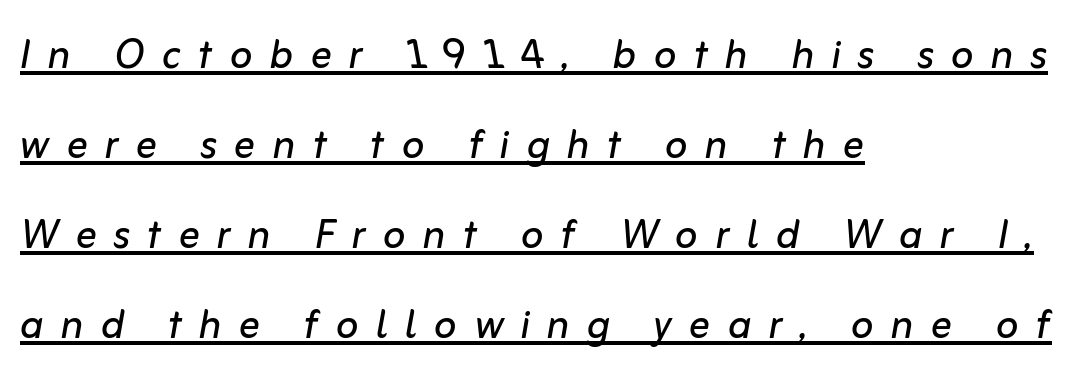
The image shows 53 px regular-weight type, italic (leaning right); set left-aligned, normal line spacing (1.7x), unusually wide letter spacing (+0.32 em), underlined; low stroke contrast and a medium x-height.
